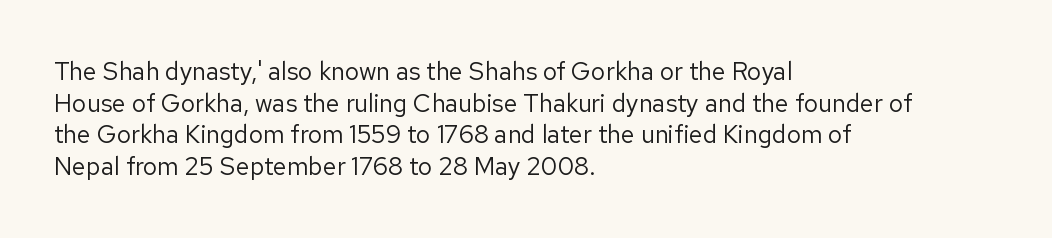
The image shows 25 px text type, upright; set left-aligned, normal line spacing (1.27x), normal letter spacing, not underlined.
